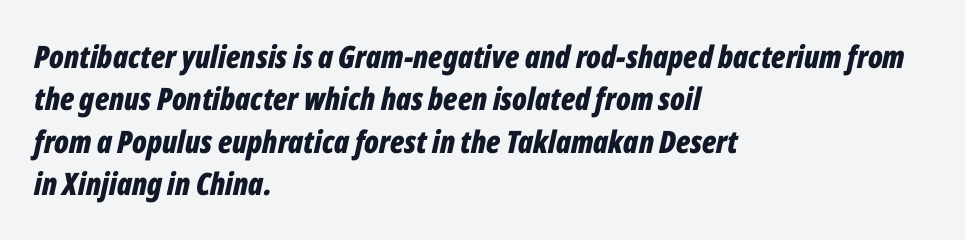
{"italic": "yes", "lean": "right", "slant_degrees": 12, "bold": "yes", "weight": "bold", "width": "condensed", "stroke_contrast": "low", "x_height": "medium", "monospaced": "no", "underline": "no", "align": "left", "line_spacing": "normal", "line_spacing_ratio": 1.37, "letter_spacing": "normal", "letter_spacing_em": 0.0, "glyph_px": 31}
